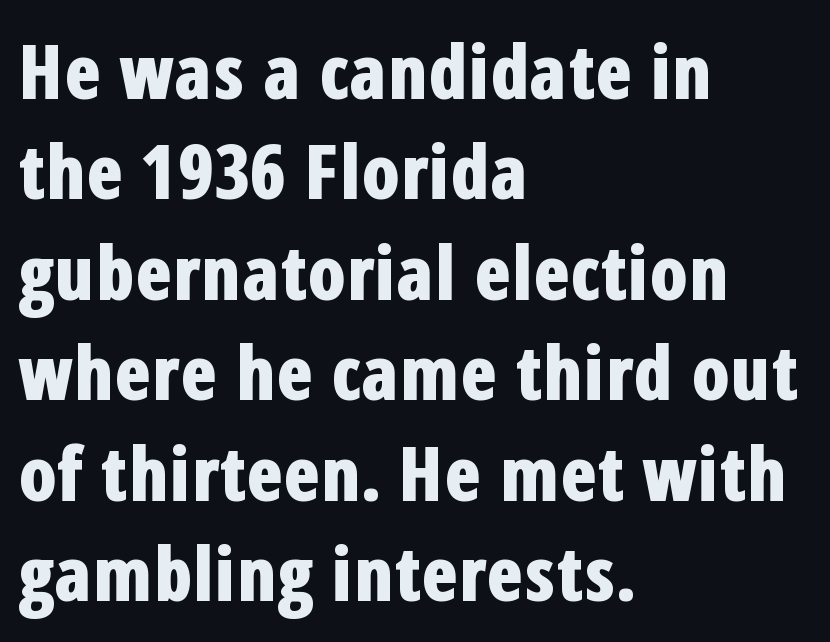
{"serif": "no", "italic": "no", "bold": "yes", "weight": "bold", "width": "condensed", "stroke_contrast": "low", "x_height": "medium", "monospaced": "no", "underline": "no", "align": "left", "line_spacing": "normal", "line_spacing_ratio": 1.34, "letter_spacing": "normal", "letter_spacing_em": 0.0, "glyph_px": 75}
